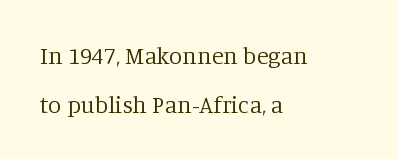
{"italic": "no", "bold": "no", "underline": "no", "align": "left", "line_spacing": "loose", "line_spacing_ratio": 2.04, "letter_spacing": "normal", "letter_spacing_em": 0.0, "glyph_px": 24}
